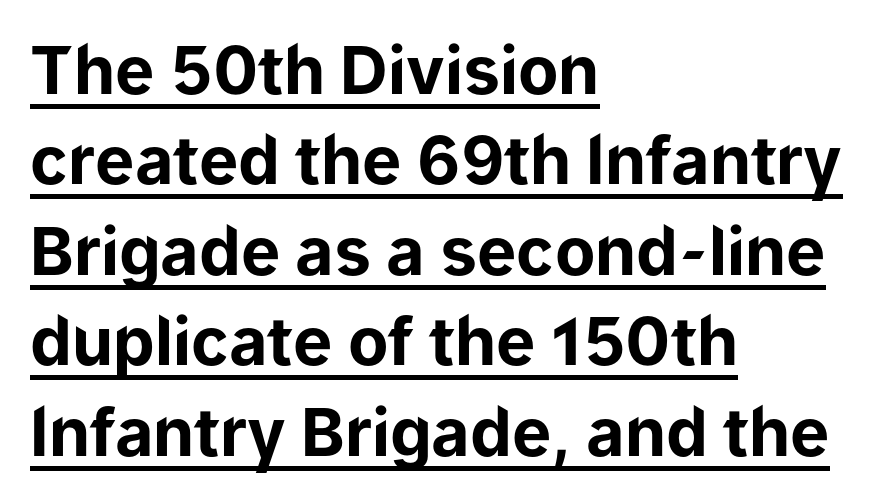
Q: Is the text bold? A: Yes.
Q: Is the text italic (slanted)? A: No, it is upright.
Q: Is the typeface a serif or a sans-serif typeface? A: Sans-serif.
Q: Is the text underlined? A: Yes.
Q: How is the paragraph aligned? A: Left-aligned.
Q: Is the spacing between letters normal or unusually wide? A: Normal.
Q: Is the spacing between lines tight, normal or loose? A: Normal.
Q: Width (condensed, normal, or wide)? A: Normal.
Q: Stroke contrast? A: Low.
Q: x-height? A: Medium.
Q: Monospaced? A: No.
